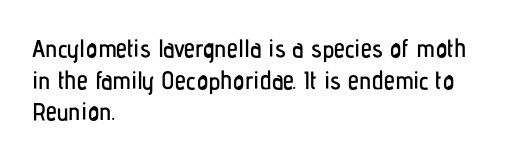
The image shows 25 px text type, upright; set left-aligned, normal line spacing (1.27x), normal letter spacing, not underlined.
